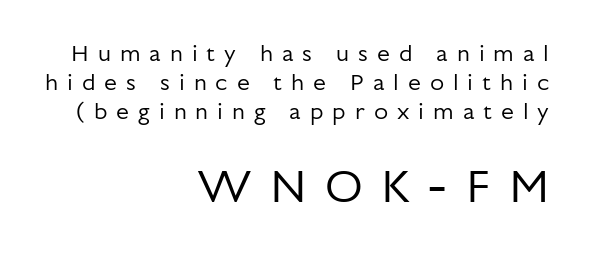
The image shows 46 px regular-weight sans-serif type, upright; set right-aligned, normal line spacing (1.27x), unusually wide letter spacing (+0.39 em), not underlined; the second (bottom) block is 2.0x larger; low stroke contrast and a medium x-height.
